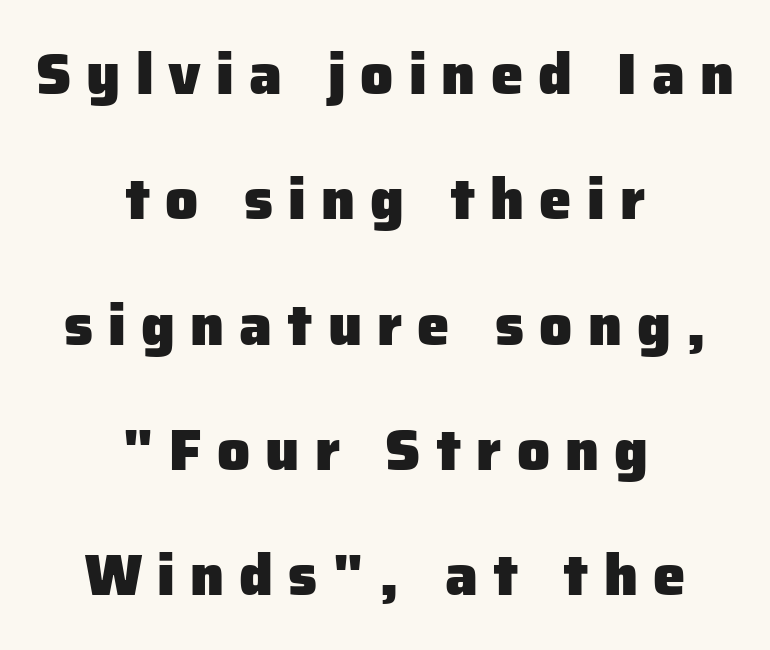
These lines carry a lot of weight — the face is fully bold. Casual observation: everything's sitting right in the middle. Vertical strokes here are truly vertical. Grotesque or geometric, the face here clearly has no serifs. Type without underlining. Character widths vary here, with narrow letters taking less room than wide ones.
